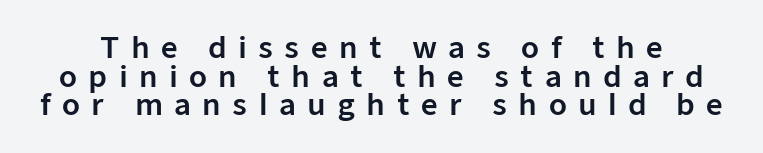
Q: Is the text italic (slanted)? A: No, it is upright.
Q: Is the typeface a serif or a sans-serif typeface? A: Sans-serif.
Q: Is the text underlined? A: No.
Q: Is the spacing between letters normal or unusually wide? A: Unusually wide.
Q: Is the spacing between lines tight, normal or loose? A: Tight.
Q: Width (condensed, normal, or wide)? A: Normal.
Q: Stroke contrast? A: Low.
Q: x-height? A: Medium.
Q: Monospaced? A: No.
